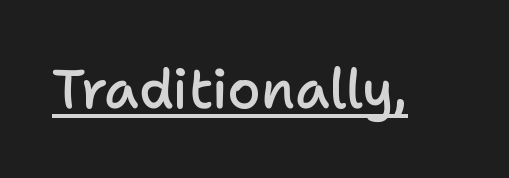
{"serif": "no", "italic": "no", "bold": "semi", "weight": "semibold", "width": "normal", "stroke_contrast": "low", "x_height": "medium", "monospaced": "no", "underline": "yes", "letter_spacing": "normal", "letter_spacing_em": 0.0, "glyph_px": 54}
